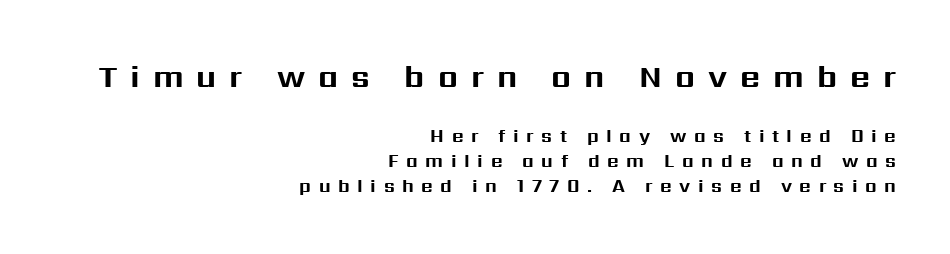
The image shows 31 px bold sans-serif type, upright; set right-aligned, normal line spacing (1.41x), unusually wide letter spacing (+0.42 em), not underlined; the first (top) block is 1.72x larger; medium stroke contrast and a medium x-height.
